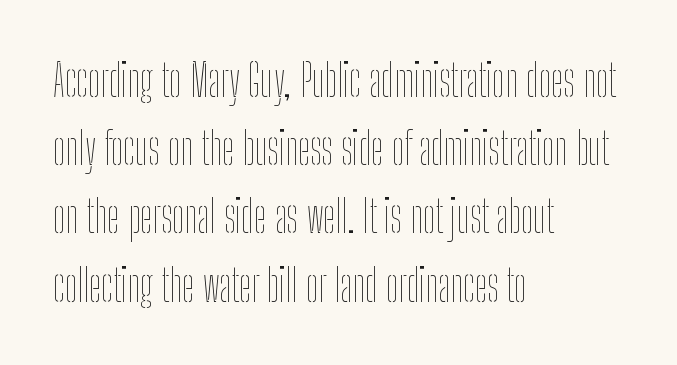
The strokes carry an ordinary text weight at most. Visually the block forms a straight wall on the left and a jagged coastline on the right. Here the designer chose a conventional face with non-uniform glyph widths. Each new line begins a customary step beneath the previous one.
